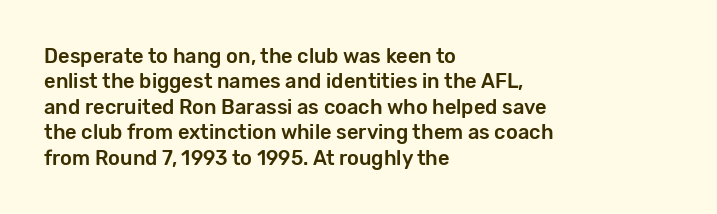
The image shows 20 px text type, upright; set left-aligned, normal line spacing (1.27x), normal letter spacing, not underlined.
